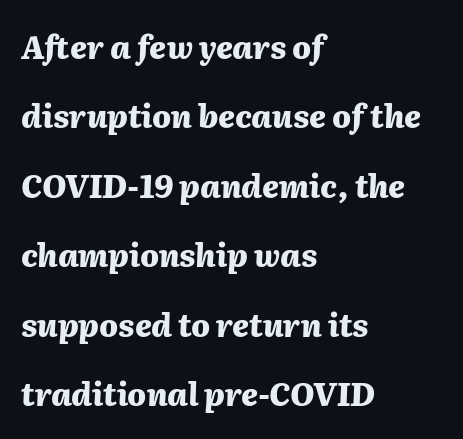
Q: Is the text bold? A: Yes.
Q: Is the text italic (slanted)? A: Yes, it leans right by about 2 degrees.
Q: Is the text underlined? A: No.
Q: How is the paragraph aligned? A: Left-aligned.
Q: Is the spacing between letters normal or unusually wide? A: Normal.
Q: Is the spacing between lines tight, normal or loose? A: Loose.
Q: Width (condensed, normal, or wide)? A: Normal.
Q: Stroke contrast? A: Medium.
Q: x-height? A: Medium.
Q: Monospaced? A: No.
